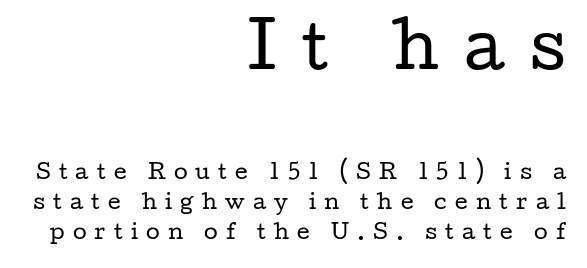
Beneath every word, the page is bare. Each word looks stretched out because of the extra space between its letters. Note the varied advance widths — an 'i' is clearly narrower than an 'm'. Stroke terminals: seriffed. What's the leading like? Ordinary, nothing unusual.
